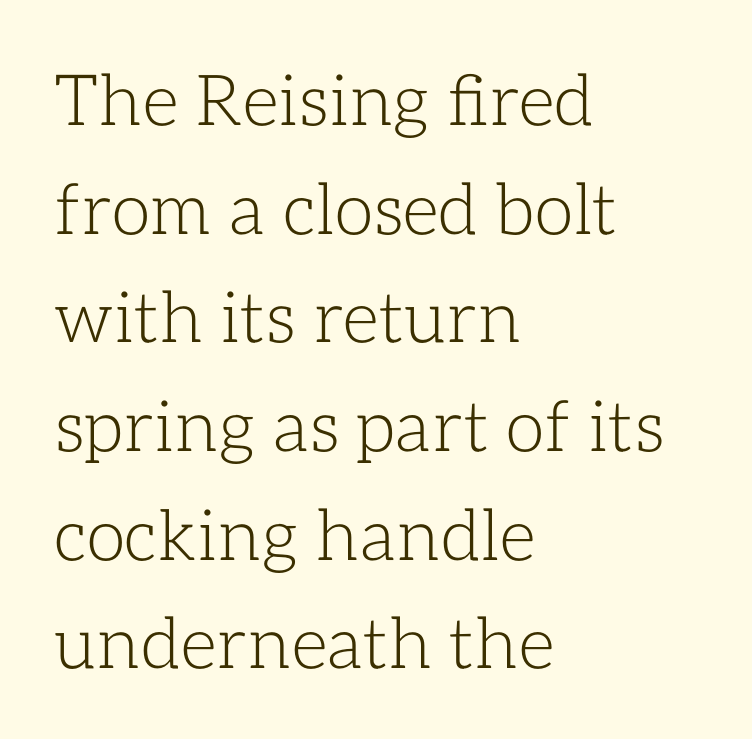
Q: Is the text bold? A: No.
Q: Is the text italic (slanted)? A: No, it is upright.
Q: Is the text underlined? A: No.
Q: How is the paragraph aligned? A: Left-aligned.
Q: Is the spacing between letters normal or unusually wide? A: Normal.
Q: Is the spacing between lines tight, normal or loose? A: Normal.
Q: Width (condensed, normal, or wide)? A: Normal.
Q: Stroke contrast? A: Low.
Q: x-height? A: Medium.
Q: Monospaced? A: No.
